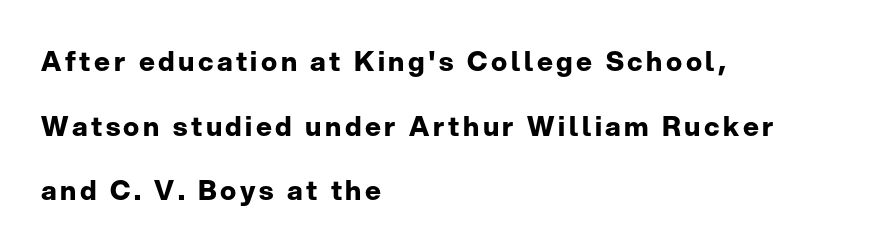
Strokes here are thick enough to call this a true bold. Tall strokes in this sample are plumb rather than angled. Lines of text with bare space underneath. Caption: multi-line text, flush left, ragged right. The vertical gap from one line to the next is large.
